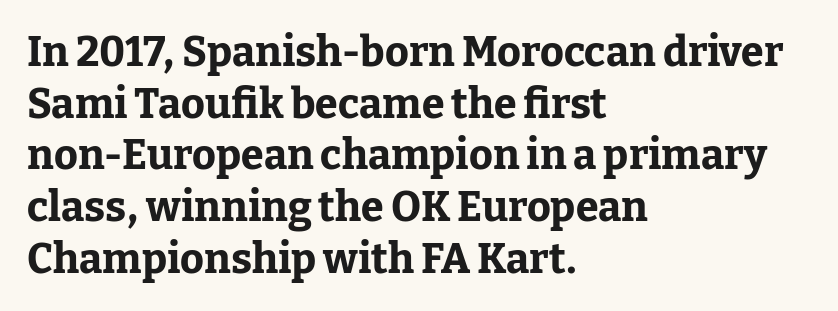
The image shows 41 px bold serif type, upright; set left-aligned, normal line spacing (1.26x), normal letter spacing, not underlined; low stroke contrast and a medium x-height.
